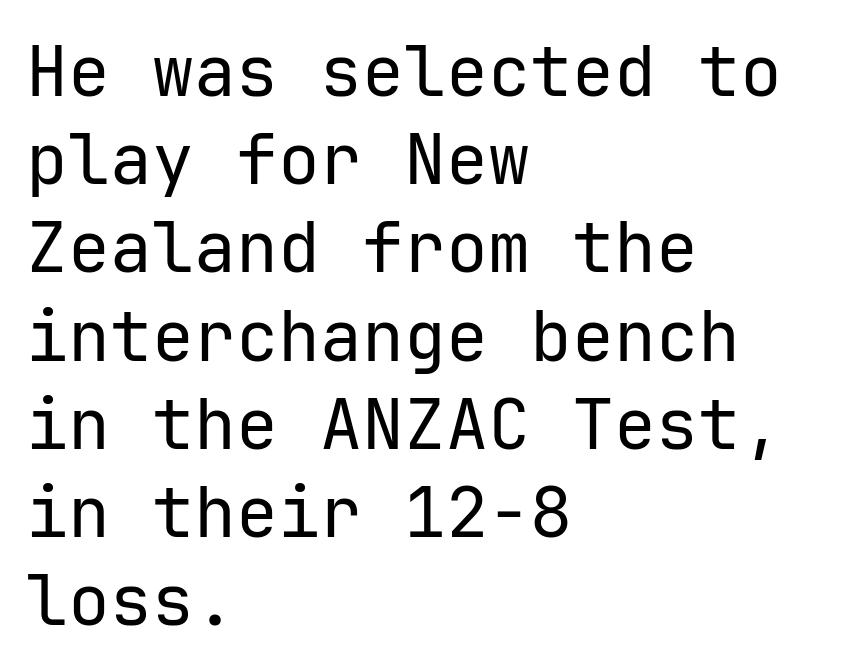
Decoration check: the copy has no underline. What stands out about the letter spacing? Nothing — it is the standard amount. The setting favours the left margin, as ordinary paragraphs usually do. Notice how descenders clear the ascenders below comfortably — that's standard leading. These lines are rendered in a fixed-pitch font. Stroke terminals: plain, sans-serif.
